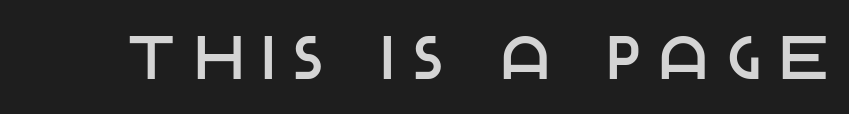
{"serif": "no", "italic": "no", "width": "normal", "stroke_contrast": "low", "x_height": "large", "monospaced": "no", "underline": "no", "letter_spacing": "wide", "letter_spacing_em": 0.34, "glyph_px": 61}
